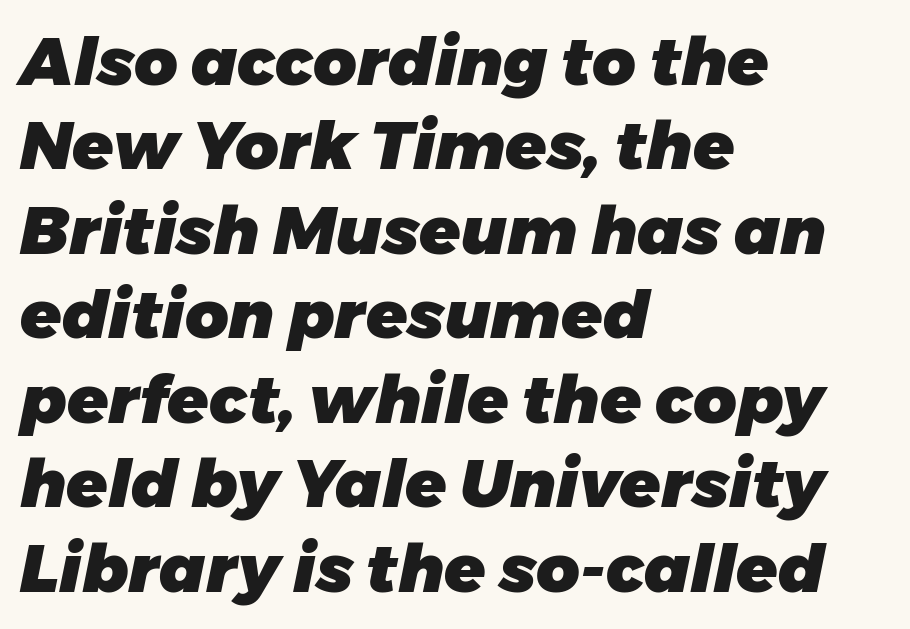
{"italic": "yes", "lean": "right", "slant_degrees": 11, "bold": "yes", "weight": "heavy", "width": "normal", "stroke_contrast": "low", "x_height": "medium", "monospaced": "no", "underline": "no", "align": "left", "line_spacing": "normal", "line_spacing_ratio": 1.26, "letter_spacing": "normal", "letter_spacing_em": 0.0, "glyph_px": 67}
